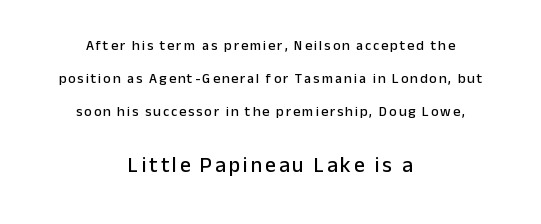
The image shows 21 px text type, upright; set centered, loose line spacing (2.34x), not underlined; the second (bottom) block is 1.5x larger.
